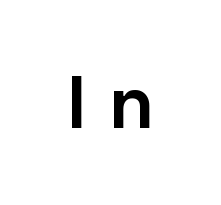
Q: Is the text bold? A: Yes.
Q: Is the text italic (slanted)? A: No, it is upright.
Q: Is the typeface a serif or a sans-serif typeface? A: Sans-serif.
Q: Is the text underlined? A: No.
Q: Is the spacing between letters normal or unusually wide? A: Unusually wide.
Q: Width (condensed, normal, or wide)? A: Normal.
Q: Stroke contrast? A: Low.
Q: x-height? A: Medium.
Q: Monospaced? A: No.
